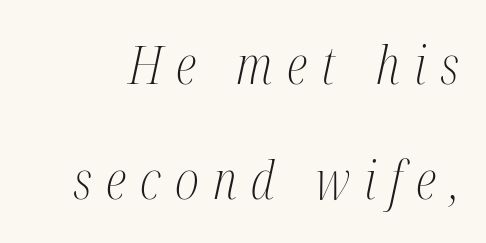
Compared with typical body copy, the letter spacing here is much looser. You can tell from the footed stems that serif type was used. Ink coverage per letter is moderate at most. These lines are rendered in a variable-pitch font.
